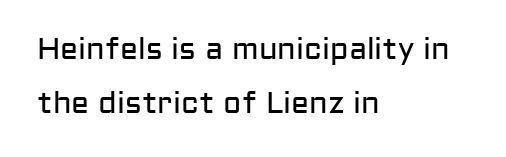
The glyphs in this specimen are sans serif. Every row of glyphs begins at an identical x-position on the left. This is roman type, the default non-slanted kind. You could call the tracking neutral — neither tight nor loose.
